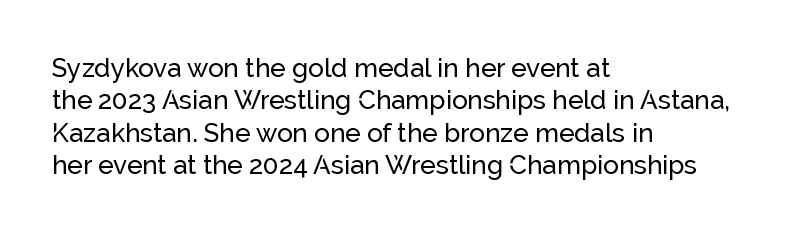
Q: Is the text italic (slanted)? A: No, it is upright.
Q: Is the text underlined? A: No.
Q: How is the paragraph aligned? A: Left-aligned.
Q: Is the spacing between letters normal or unusually wide? A: Normal.
Q: Is the spacing between lines tight, normal or loose? A: Normal.
